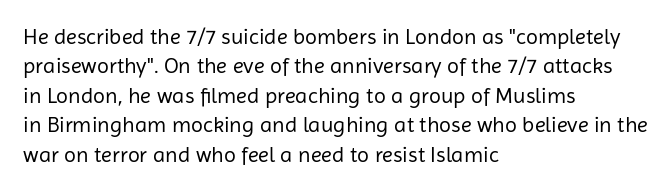
Bare-footed words on every line. Every stem runs plumb, perpendicular to the baseline. The typesetting does not lean heavy: it is not bold. Tracking value appears to be zero — textbook default spacing. The vertical gap from one line to the next is medium.
